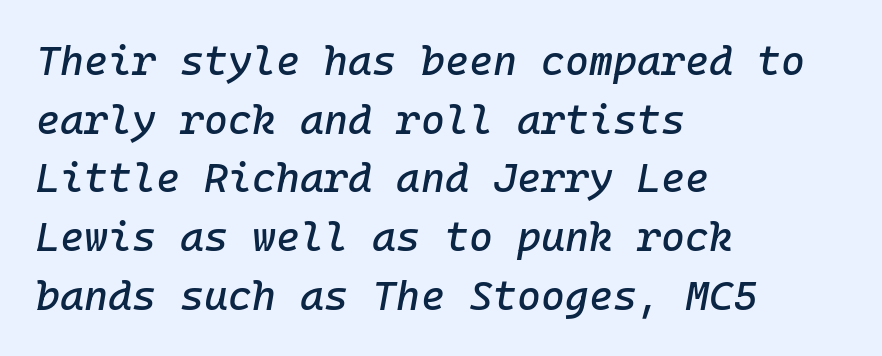
An italicized treatment has been applied to the whole sample. Caption: multi-line text, flush left, ragged right. Leading: standard. This rendering leaves character spacing at its baseline value.
